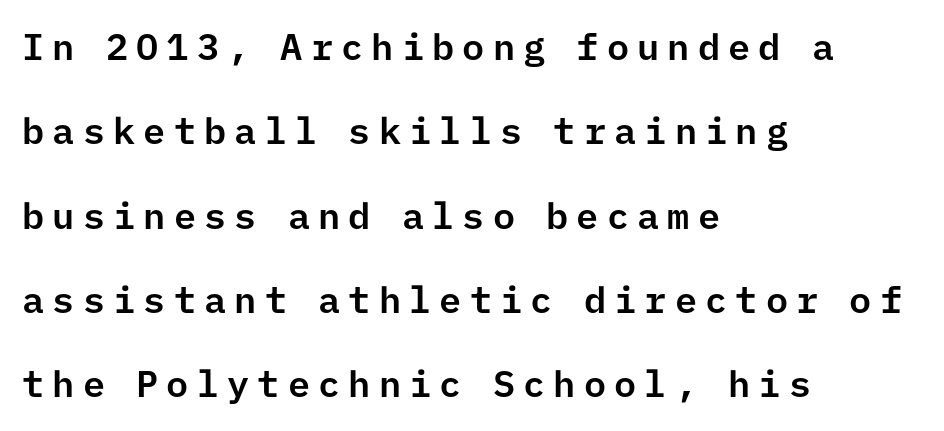
The image shows 37 px sans-serif type, upright, monospaced; set left-aligned, loose line spacing (2.28x), unusually wide letter spacing (+0.22 em), not underlined; low stroke contrast and a medium x-height.
